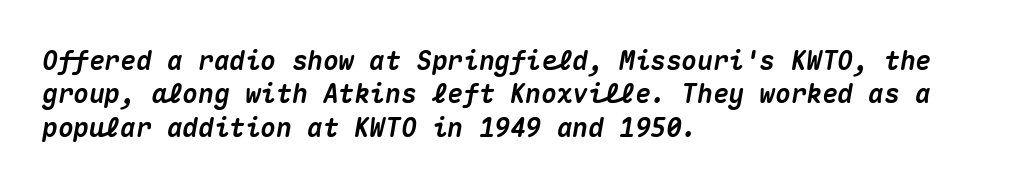
{"italic": "yes", "lean": "right", "slant_degrees": 10, "bold": "yes", "underline": "no", "align": "left", "line_spacing": "normal", "line_spacing_ratio": 1.28, "letter_spacing": "normal", "letter_spacing_em": 0.0, "glyph_px": 26}
